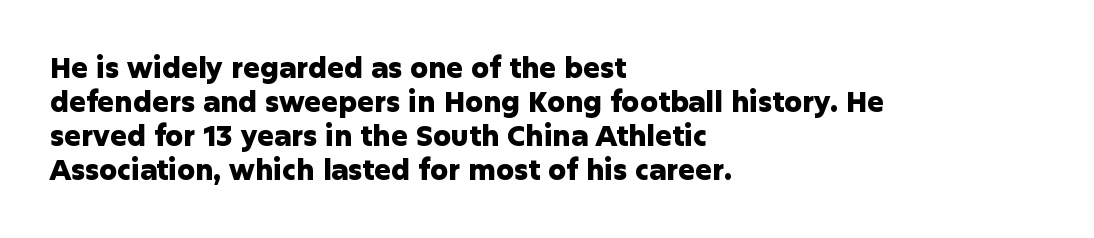
{"serif": "no", "italic": "no", "bold": "yes", "weight": "heavy", "width": "normal", "stroke_contrast": "low", "x_height": "medium", "monospaced": "no", "underline": "no", "align": "left", "line_spacing_ratio": 1.21, "letter_spacing": "normal", "letter_spacing_em": 0.0, "glyph_px": 28}
